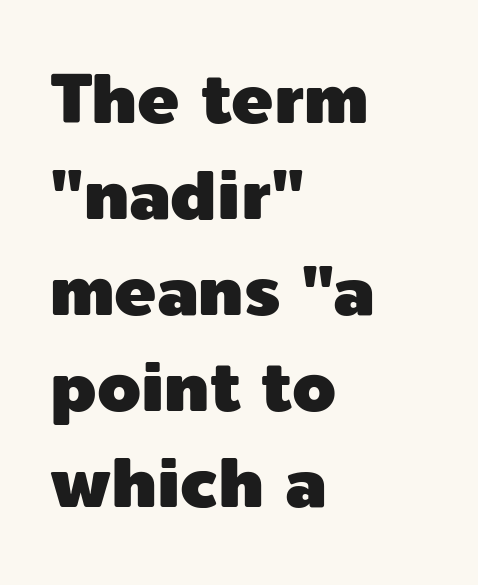
{"serif": "no", "italic": "no", "width": "normal", "x_height": "medium", "monospaced": "no", "underline": "no", "align": "left", "line_spacing": "normal", "line_spacing_ratio": 1.37, "letter_spacing": "normal", "letter_spacing_em": 0.0, "glyph_px": 70}
